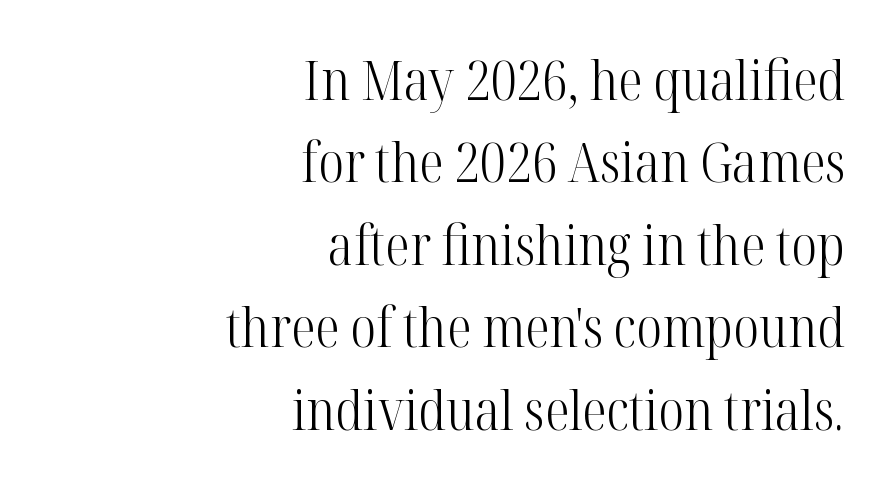
{"serif": "yes", "italic": "no", "bold": "no", "weight": "light", "width": "condensed", "stroke_contrast": "high", "x_height": "medium", "monospaced": "no", "underline": "no", "align": "right", "line_spacing": "normal", "line_spacing_ratio": 1.5, "letter_spacing": "normal", "letter_spacing_em": 0.0, "glyph_px": 55}
